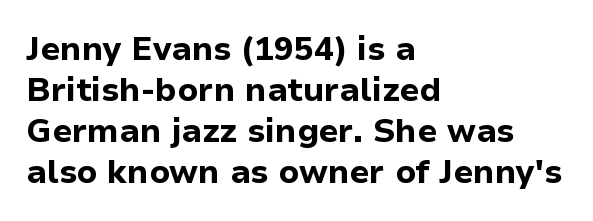
The passage shown is not underscored anywhere. Emphasis by weight is at full strength: bold. Glyph-to-glyph distance matches everyday printed text. Here the designer chose a conventional face with non-uniform glyph widths. This is the regular roman posture of the typeface.
